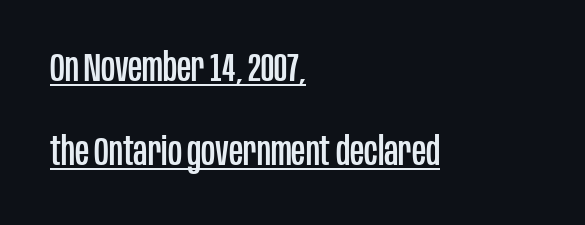
To sum up the face: it is a sans, with no serifs. Style check: upright. Honestly, the letter spacing is just normal — you wouldn't notice it. Spacing verdict: proportional, widths tailored to each character.
